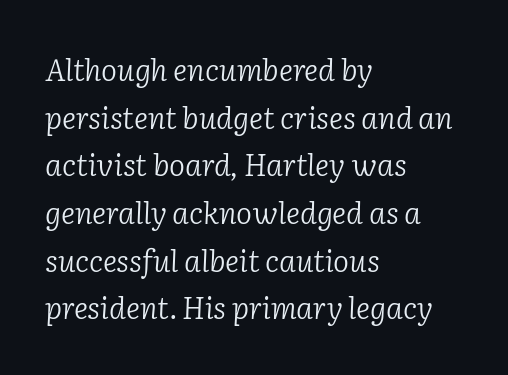
The image shows 30 px light serif type, italic (leaning right); set left-aligned, normal line spacing (1.59x), normal letter spacing, not underlined; low stroke contrast and a medium x-height.
